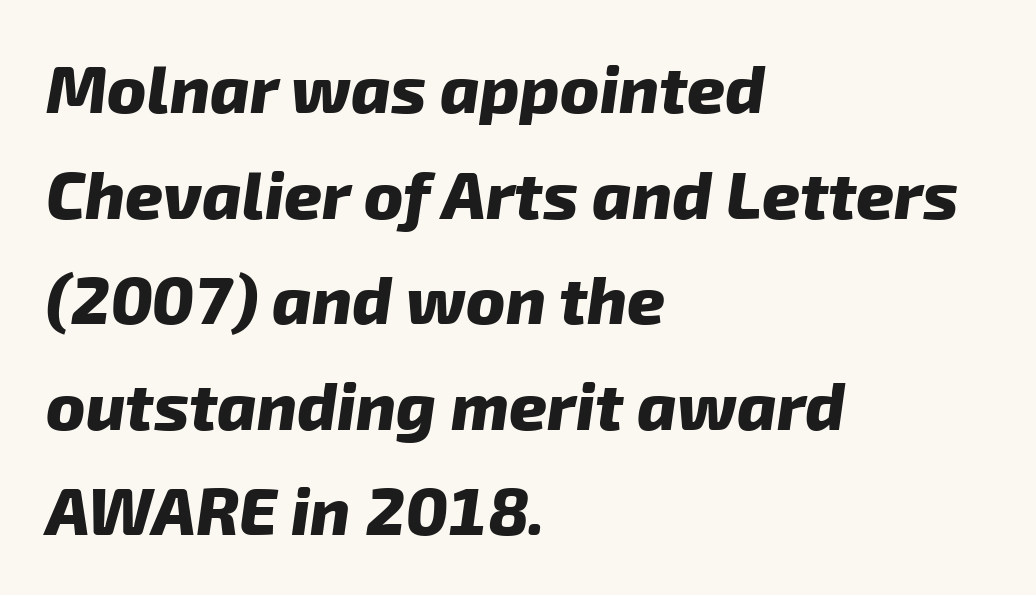
Each glyph is drawn with heavy, bold strokes. The zone under the glyphs is completely vacant. Glyph-to-glyph distance matches everyday printed text. Character widths vary here, with narrow letters taking less room than wide ones. Baseline-to-baseline distance is the conventional proportion of letter height. The text was rendered using a sans face with plain stroke endings.
